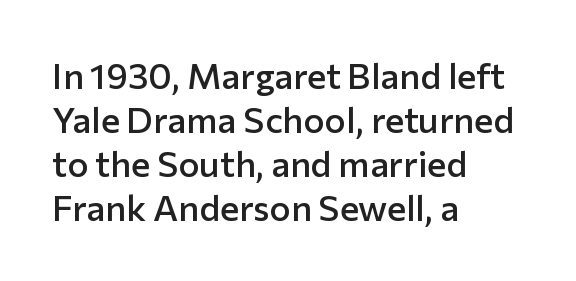
{"serif": "no", "italic": "no", "bold": "semi", "weight": "semibold", "width": "normal", "stroke_contrast": "low", "x_height": "medium", "monospaced": "no", "underline": "no", "align": "left", "line_spacing_ratio": 1.22, "letter_spacing": "normal", "letter_spacing_em": 0.0, "glyph_px": 36}
